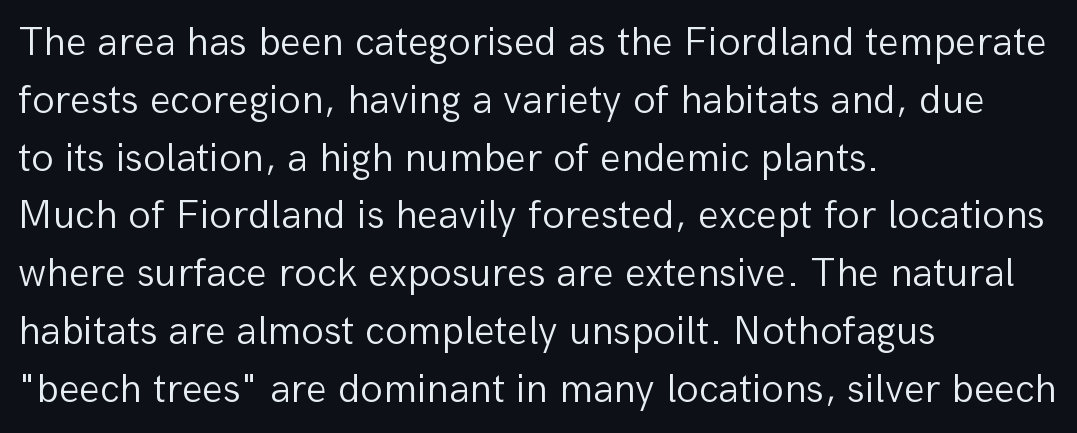
The image shows 41 px light sans-serif type, upright; set left-aligned, normal line spacing (1.41x), normal letter spacing, not underlined; low stroke contrast and a medium x-height.
